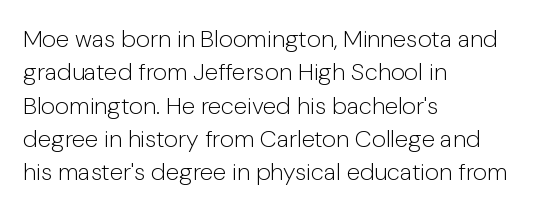
{"italic": "no", "bold": "no", "underline": "no", "align": "left", "line_spacing": "normal", "line_spacing_ratio": 1.39, "letter_spacing": "normal", "letter_spacing_em": 0.0, "glyph_px": 24}
